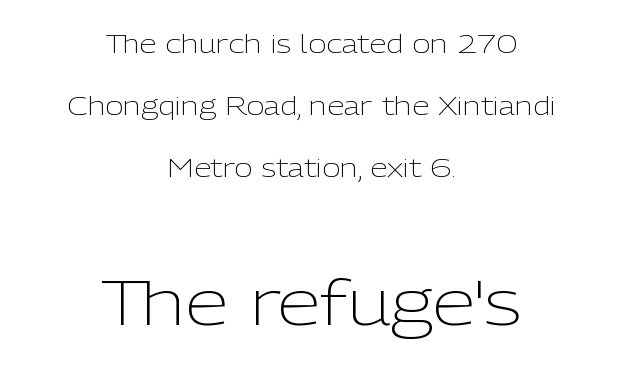
The passage shown has conventional tracking throughout. The foot of each line stays bare and open. Which chunk is bigger? The second one — the bottom block dwarfs the top. What's the leading like? Stretched, with rows far apart.
